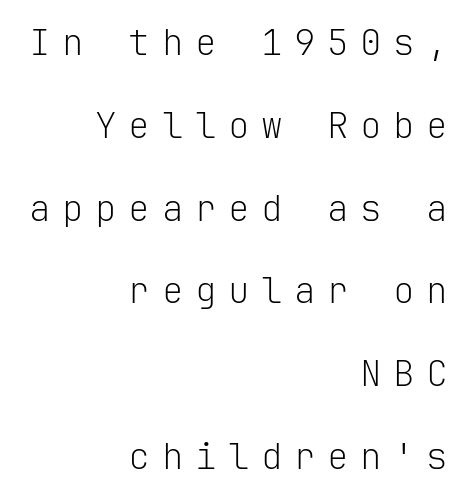
The image shows 36 px light sans-serif type, upright, monospaced; set right-aligned, loose line spacing (2.3x), unusually wide letter spacing (+0.32 em), not underlined; low stroke contrast and a medium x-height.
